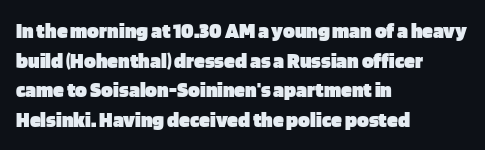
Caption: standard tracking, unaltered. Bold? Absolutely — the strokes are thick and heavy. Where is the straight margin? On the left. The line-height multiplier appears to be the usual default. Underlining? Definitely not there. Upright lettering throughout.
